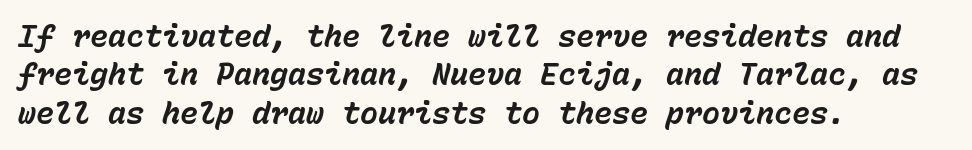
{"italic": "yes", "lean": "right", "slant_degrees": 15, "bold": "yes", "weight": "bold", "width": "normal", "stroke_contrast": "low", "x_height": "medium", "monospaced": "yes", "underline": "no", "align": "left", "line_spacing": "normal", "line_spacing_ratio": 1.28, "letter_spacing": "normal", "letter_spacing_em": 0.0, "glyph_px": 30}
